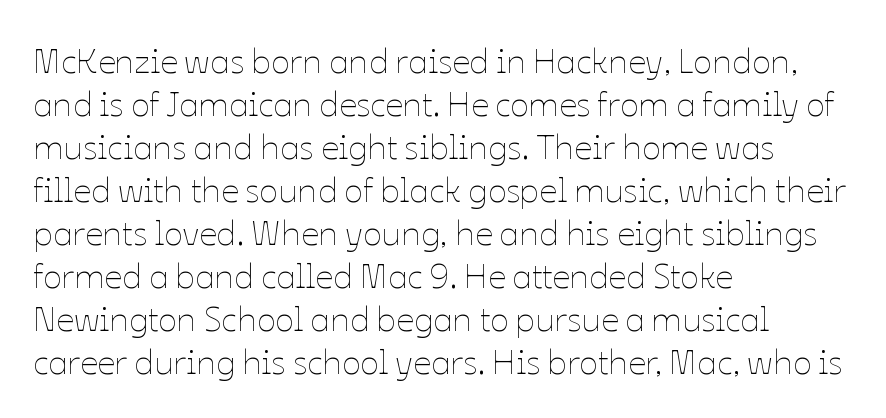
The image shows 35 px thin type, upright; set left-aligned, line spacing 1.23x, normal letter spacing, not underlined; low stroke contrast and a medium x-height.
